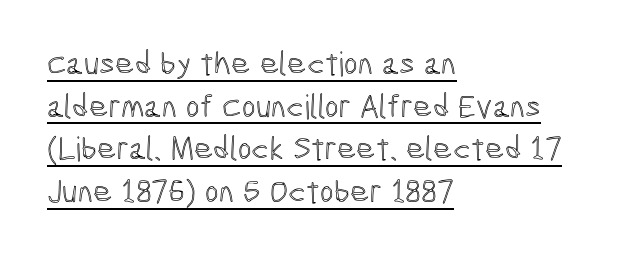
The image shows 33 px condensed type, upright; set left-aligned, normal line spacing (1.29x), normal letter spacing, underlined; a medium x-height.
